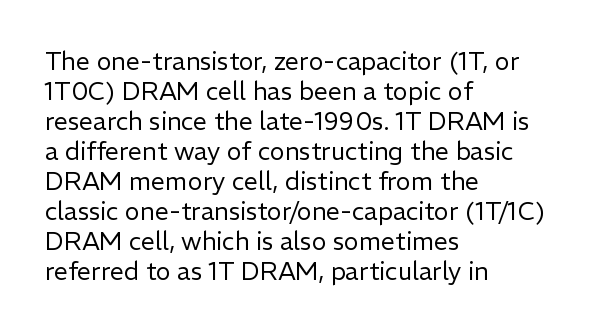
Stem width sits at or under what a default text font uses. Rendered with straight, roman letterforms. In CSS terms this would be text-align: left. Is the letter spacing exaggerated? No — it looks like the ordinary default.
